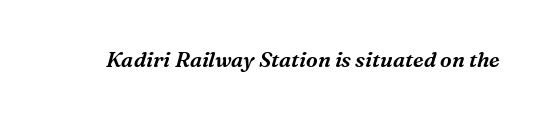
Q: Is the text italic (slanted)? A: Yes, it leans right by about 16 degrees.
Q: Is the text underlined? A: No.
Q: Is the spacing between letters normal or unusually wide? A: Normal.
